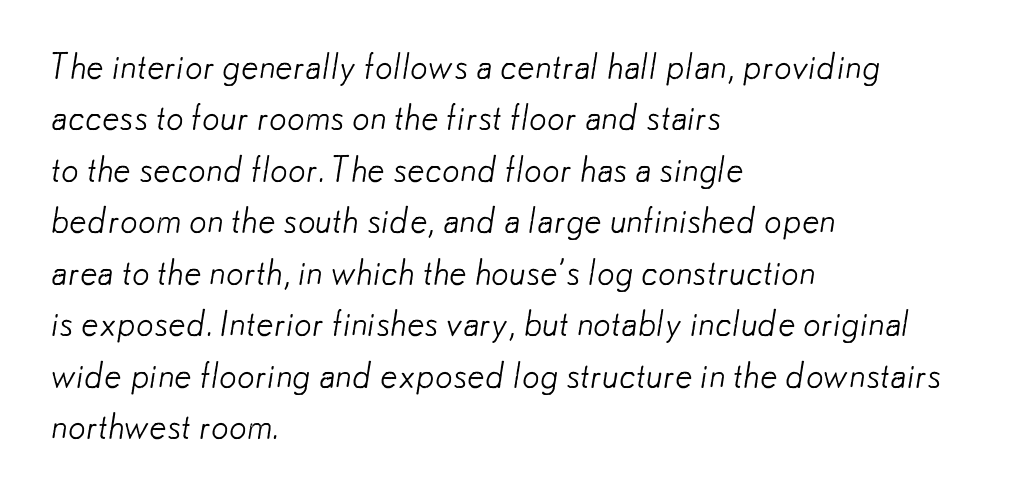
The image shows 35 px light sans-serif type; set left-aligned, normal line spacing (1.47x), normal letter spacing, not underlined; low stroke contrast and a small x-height.
